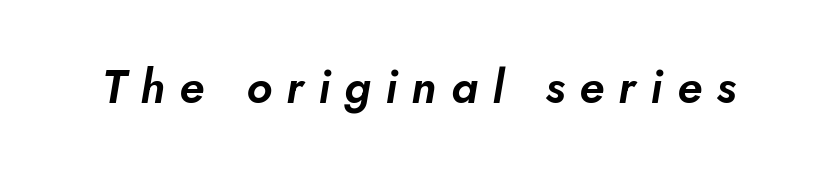
Q: Is the text italic (slanted)? A: Yes, it leans right by about 5 degrees.
Q: Is the text underlined? A: No.
Q: Is the spacing between letters normal or unusually wide? A: Unusually wide.
Q: Width (condensed, normal, or wide)? A: Normal.
Q: Stroke contrast? A: Low.
Q: x-height? A: Small.
Q: Monospaced? A: No.
